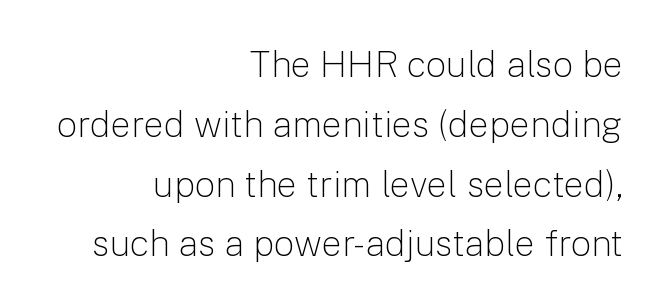
The image shows 36 px light sans-serif type, upright; set right-aligned, normal line spacing (1.66x), normal letter spacing, not underlined; low stroke contrast and a medium x-height.
